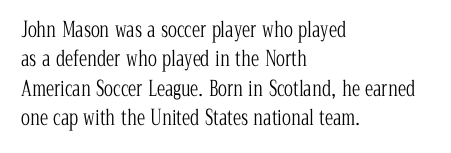
A clean baseline with only descenders dipping below it. If you drew a line through each stem, it would be perfectly vertical. Honestly, the row spacing looks completely unremarkable. Is this a heavy cut? Hardly; it is regular or lighter.
